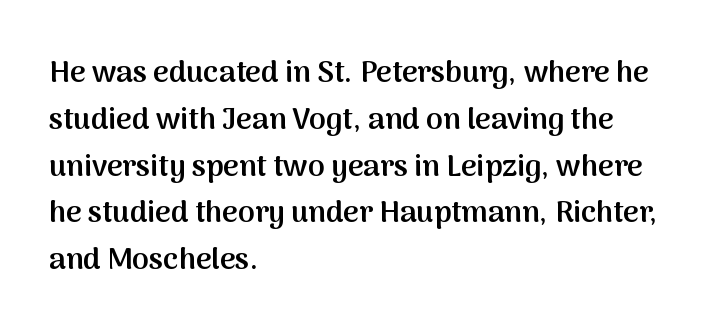
The image shows 30 px semibold sans-serif type, upright; set left-aligned, normal line spacing (1.56x), normal letter spacing, not underlined; medium stroke contrast and a medium x-height.
